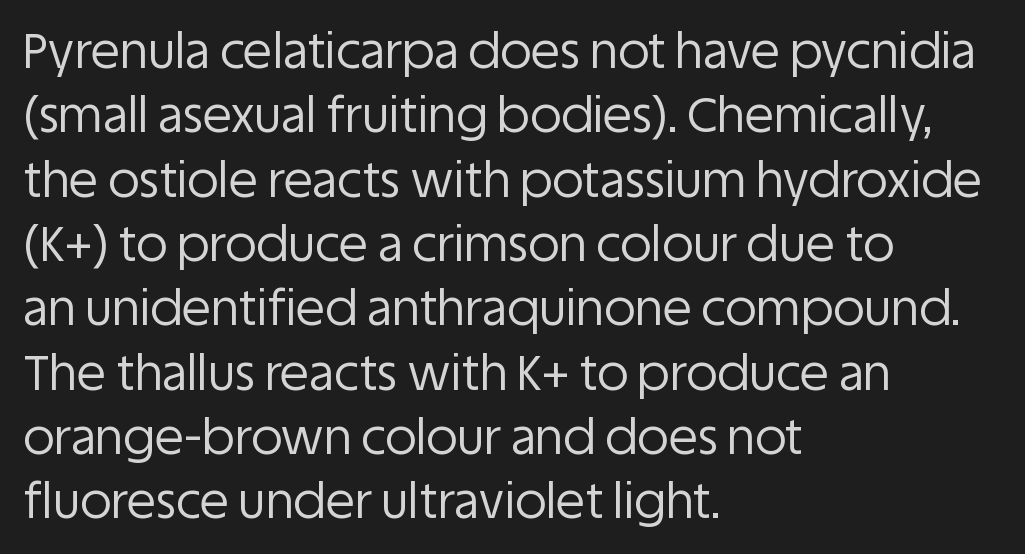
The image shows 48 px regular-weight sans-serif type, upright; set left-aligned, normal line spacing (1.34x), normal letter spacing, not underlined; low stroke contrast and a large x-height.
